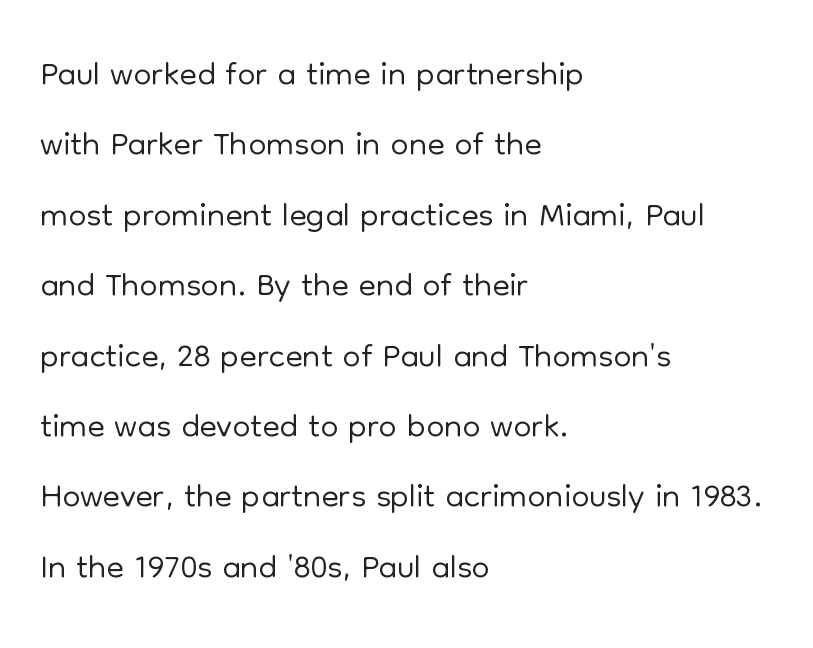
The image shows 51 px light sans-serif type, upright; set left-aligned, normal line spacing (1.38x), normal letter spacing, not underlined; low stroke contrast and a medium x-height.
